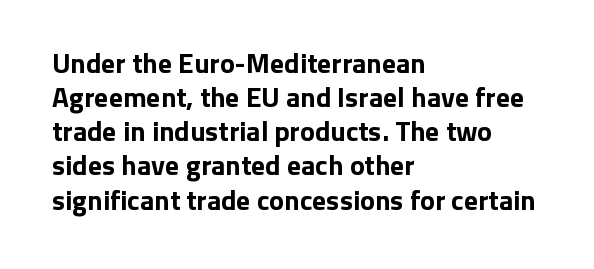
The specimen omits any rule beneath the text block's lines. This rendering employs a face without finishing strokes, i.e., a sans-serif. Posture: vertical. This is heavy type, rendered in bold. The letters sit at their default tracking, neither squeezed nor spread.
